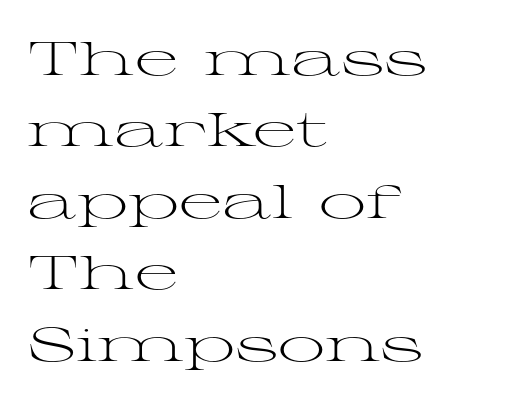
Q: Is the text bold? A: No.
Q: Is the text italic (slanted)? A: No, it is upright.
Q: Is the typeface a serif or a sans-serif typeface? A: Serif.
Q: Is the text underlined? A: No.
Q: How is the paragraph aligned? A: Left-aligned.
Q: Is the spacing between letters normal or unusually wide? A: Normal.
Q: Is the spacing between lines tight, normal or loose? A: Normal.
Q: Width (condensed, normal, or wide)? A: Wide.
Q: Stroke contrast? A: Medium.
Q: x-height? A: Medium.
Q: Monospaced? A: No.
